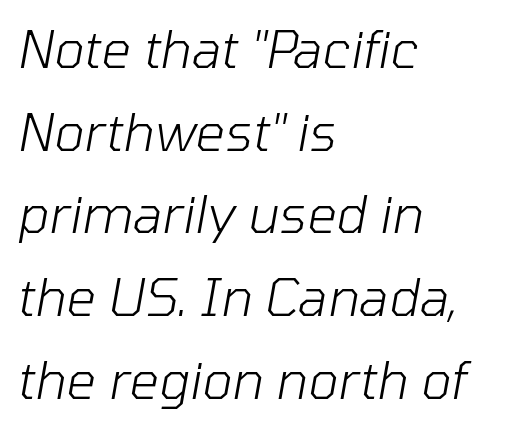
{"italic": "yes", "lean": "right", "slant_degrees": 10, "bold": "no", "weight": "light", "width": "normal", "stroke_contrast": "low", "x_height": "medium", "monospaced": "no", "underline": "no", "align": "left", "line_spacing": "normal", "line_spacing_ratio": 1.59, "letter_spacing": "normal", "letter_spacing_em": 0.0, "glyph_px": 52}
